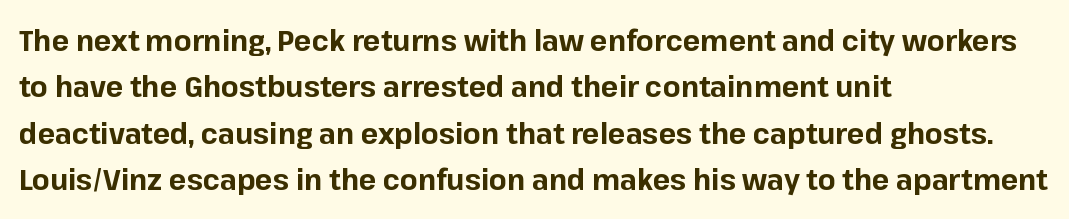
The image shows 29 px bold sans-serif type, upright; set left-aligned, normal line spacing (1.6x), normal letter spacing, not underlined; low stroke contrast and a medium x-height.
